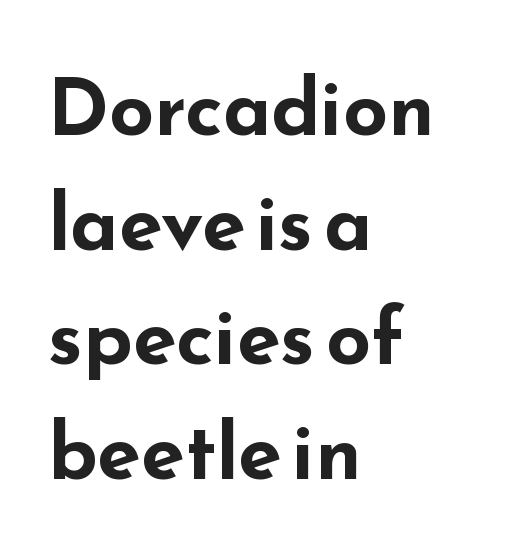
Q: Is the text bold? A: Yes.
Q: Is the text italic (slanted)? A: No, it is upright.
Q: Is the typeface a serif or a sans-serif typeface? A: Sans-serif.
Q: Is the text underlined? A: No.
Q: How is the paragraph aligned? A: Left-aligned.
Q: Is the spacing between letters normal or unusually wide? A: Normal.
Q: Is the spacing between lines tight, normal or loose? A: Normal.
Q: Width (condensed, normal, or wide)? A: Wide.
Q: Stroke contrast? A: Low.
Q: x-height? A: Small.
Q: Monospaced? A: No.
